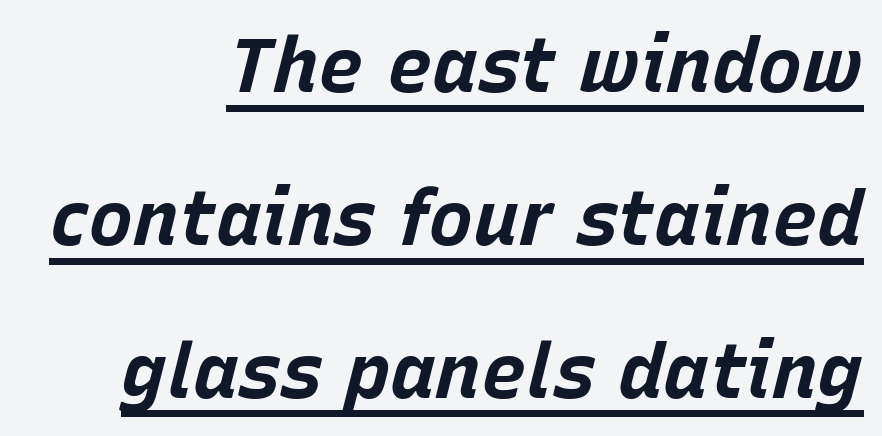
The image shows 76 px bold type, italic (leaning right); set right-aligned, loose line spacing (2.01x), normal letter spacing, underlined; low stroke contrast and a large x-height.
